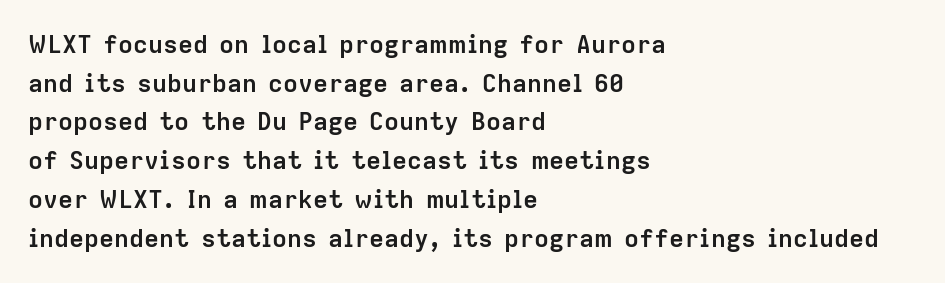
The image shows 25 px bold type, upright; set left-aligned, normal line spacing (1.55x), normal letter spacing, not underlined.
